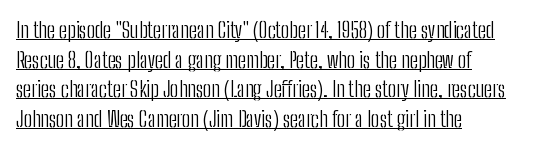
{"italic": "no", "bold": "no", "underline": "yes", "align": "left", "line_spacing": "normal", "line_spacing_ratio": 1.35, "letter_spacing": "normal", "letter_spacing_em": 0.0, "glyph_px": 22}
